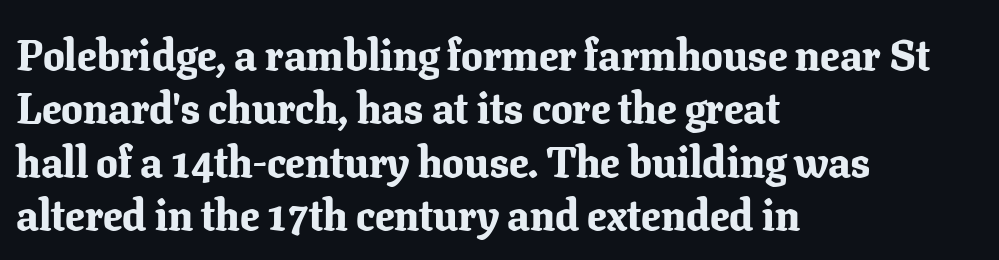
{"serif": "yes", "italic": "no", "bold": "yes", "weight": "bold", "width": "normal", "stroke_contrast": "low", "x_height": "medium", "monospaced": "no", "underline": "no", "align": "left", "line_spacing_ratio": 1.24, "letter_spacing": "normal", "letter_spacing_em": 0.0, "glyph_px": 43}
